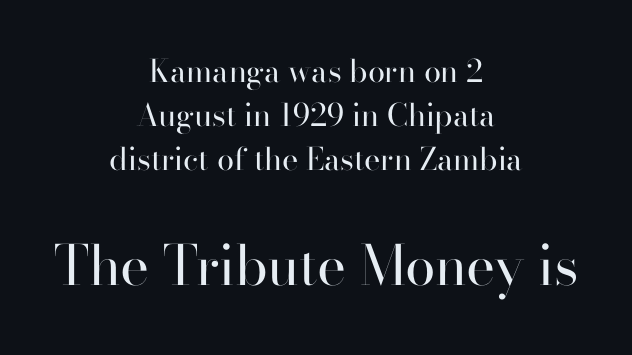
Q: Is the text bold? A: No.
Q: Is the text italic (slanted)? A: No, it is upright.
Q: Is the typeface a serif or a sans-serif typeface? A: Serif.
Q: Is the text underlined? A: No.
Q: How is the paragraph aligned? A: Centered.
Q: Is the spacing between letters normal or unusually wide? A: Normal.
Q: Is the spacing between lines tight, normal or loose? A: Normal.
Q: Which block of text is set in a larger size, the first (top) or the second (bottom)? A: The second (bottom) one.
Q: Width (condensed, normal, or wide)? A: Normal.
Q: Stroke contrast? A: High.
Q: x-height? A: Small.
Q: Monospaced? A: No.
